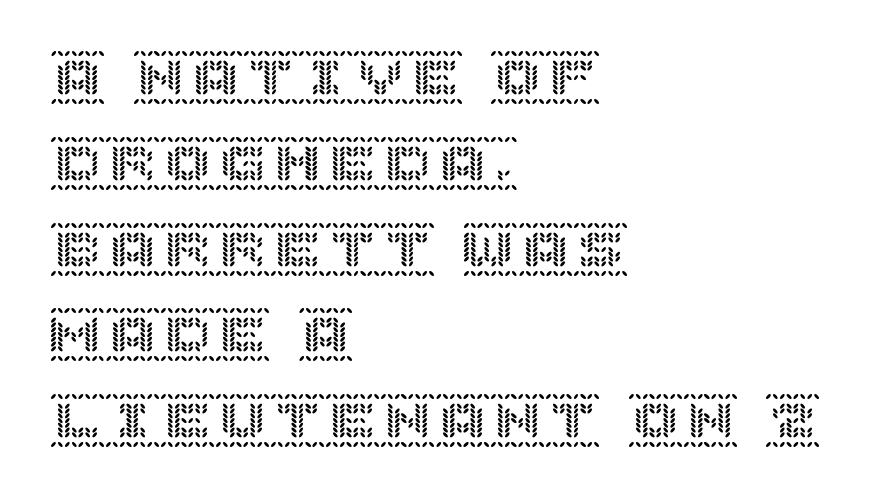
Q: Is the text italic (slanted)? A: No, it is upright.
Q: Is the text underlined? A: No.
Q: How is the paragraph aligned? A: Left-aligned.
Q: Is the spacing between letters normal or unusually wide? A: Normal.
Q: Is the spacing between lines tight, normal or loose? A: Normal.
Q: Width (condensed, normal, or wide)? A: Normal.
Q: x-height? A: Large.
